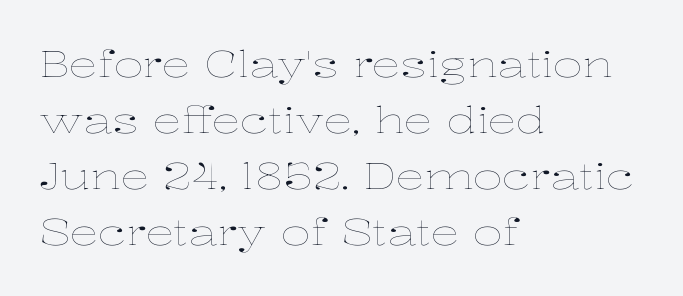
Layout note: lines flush left. This sample has the flowing, uneven cadence of proportional lettering. Regular leading. The typography opts for an upright posture over an oblique one. The string is rendered with underlining switched off.
